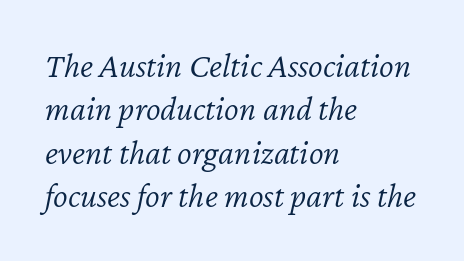
{"italic": "yes", "lean": "right", "slant_degrees": 12, "bold": "no", "weight": "light", "width": "normal", "stroke_contrast": "low", "x_height": "medium", "monospaced": "no", "underline": "no", "align": "left", "line_spacing_ratio": 1.24, "letter_spacing": "normal", "letter_spacing_em": 0.0, "glyph_px": 35}
